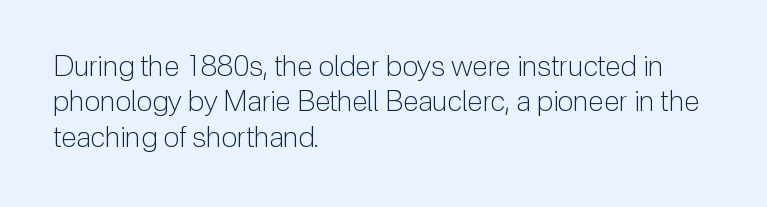
{"serif": "no", "italic": "no", "bold": "no", "weight": "light", "width": "normal", "stroke_contrast": "low", "x_height": "medium", "monospaced": "no", "underline": "no", "align": "left", "line_spacing_ratio": 1.22, "letter_spacing": "normal", "letter_spacing_em": 0.0, "glyph_px": 29}
